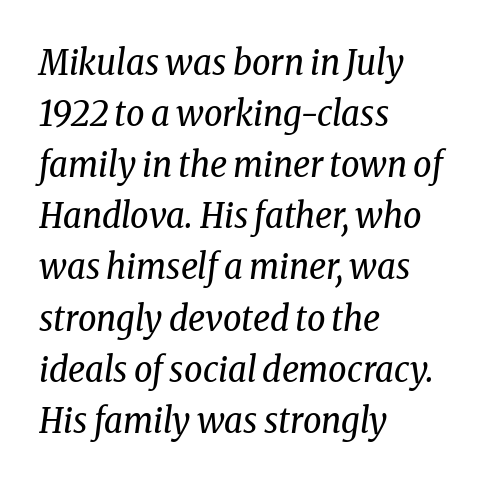
Q: Is the text bold? A: No.
Q: Is the text italic (slanted)? A: Yes, it leans right by about 8 degrees.
Q: Is the typeface a serif or a sans-serif typeface? A: Serif.
Q: Is the text underlined? A: No.
Q: How is the paragraph aligned? A: Left-aligned.
Q: Is the spacing between letters normal or unusually wide? A: Normal.
Q: Is the spacing between lines tight, normal or loose? A: Normal.
Q: Width (condensed, normal, or wide)? A: Condensed.
Q: Stroke contrast? A: Low.
Q: x-height? A: Medium.
Q: Monospaced? A: No.
